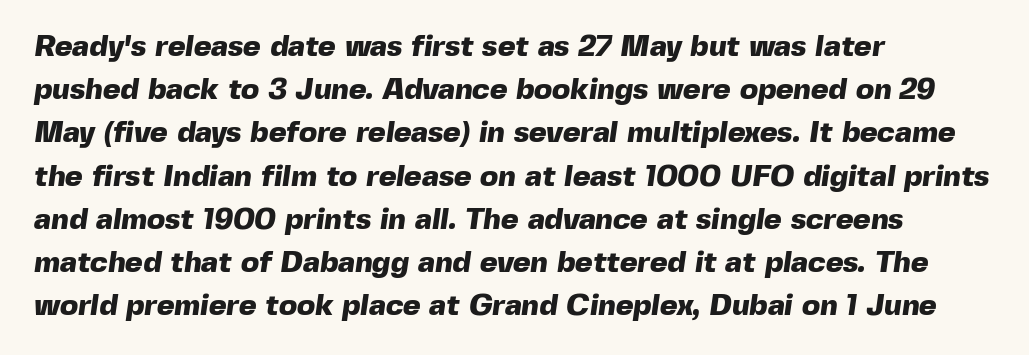
Q: Is the text bold? A: Yes.
Q: Is the typeface a serif or a sans-serif typeface? A: Sans-serif.
Q: Is the text underlined? A: No.
Q: How is the paragraph aligned? A: Left-aligned.
Q: Is the spacing between letters normal or unusually wide? A: Normal.
Q: Is the spacing between lines tight, normal or loose? A: Normal.
Q: Width (condensed, normal, or wide)? A: Normal.
Q: x-height? A: Medium.
Q: Monospaced? A: No.
